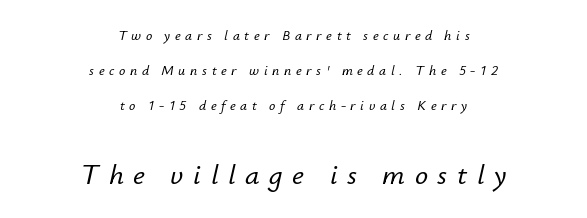
The image shows 29 px text type, italic (leaning right); set centered, loose line spacing (2.49x), unusually wide letter spacing (+0.33 em), not underlined; the second (bottom) block is 2.07x larger; low stroke contrast and a small x-height.
